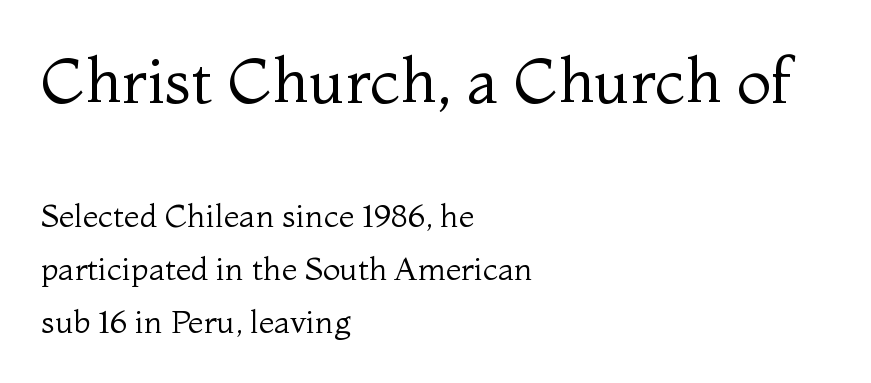
{"serif": "yes", "italic": "no", "bold": "no", "weight": "regular", "width": "normal", "stroke_contrast": "medium", "x_height": "medium", "monospaced": "no", "underline": "no", "align": "left", "line_spacing": "normal", "line_spacing_ratio": 1.65, "letter_spacing": "normal", "letter_spacing_em": 0.0, "larger_block": "first", "size_ratio": 1.97, "glyph_px": 63}
